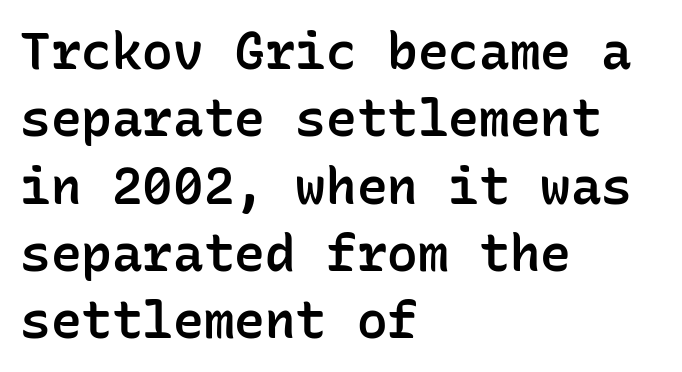
Q: Is the text bold? A: Semi-bold.
Q: Is the text italic (slanted)? A: No, it is upright.
Q: Is the typeface a serif or a sans-serif typeface? A: Sans-serif.
Q: Is the text underlined? A: No.
Q: How is the paragraph aligned? A: Left-aligned.
Q: Is the spacing between letters normal or unusually wide? A: Normal.
Q: Is the spacing between lines tight, normal or loose? A: Normal.
Q: Width (condensed, normal, or wide)? A: Normal.
Q: Stroke contrast? A: Low.
Q: x-height? A: Medium.
Q: Monospaced? A: Yes.
